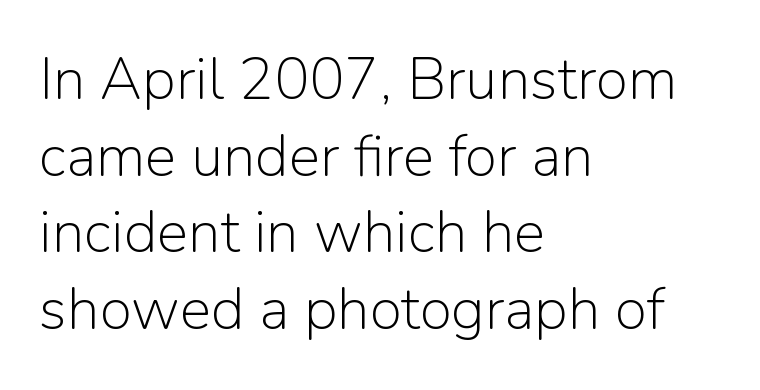
Q: Is the text bold? A: No.
Q: Is the text italic (slanted)? A: No, it is upright.
Q: Is the typeface a serif or a sans-serif typeface? A: Sans-serif.
Q: Is the text underlined? A: No.
Q: How is the paragraph aligned? A: Left-aligned.
Q: Is the spacing between letters normal or unusually wide? A: Normal.
Q: Is the spacing between lines tight, normal or loose? A: Normal.
Q: Width (condensed, normal, or wide)? A: Normal.
Q: Stroke contrast? A: Low.
Q: x-height? A: Medium.
Q: Monospaced? A: No.
